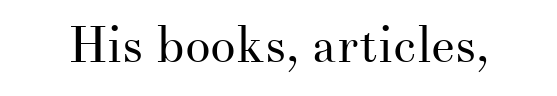
{"serif": "yes", "italic": "no", "bold": "no", "weight": "regular", "width": "normal", "stroke_contrast": "medium", "x_height": "small", "monospaced": "no", "underline": "no", "letter_spacing": "normal", "letter_spacing_em": 0.0, "glyph_px": 51}
